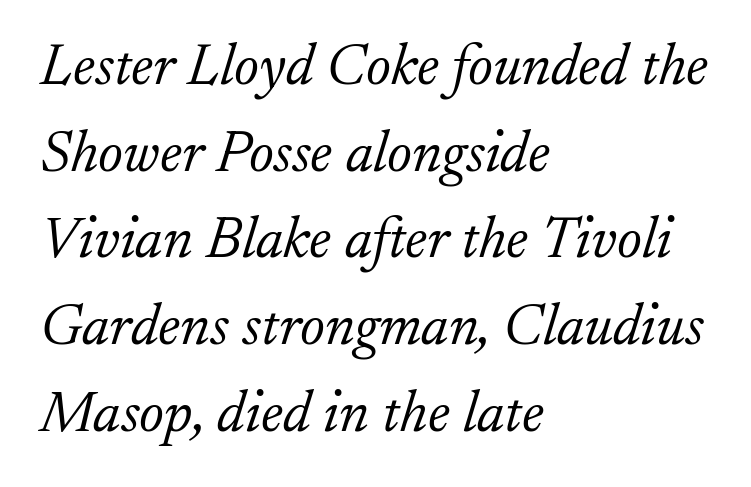
{"serif": "yes", "italic": "yes", "lean": "right", "slant_degrees": 17, "bold": "no", "weight": "light", "width": "normal", "stroke_contrast": "low", "x_height": "small", "monospaced": "no", "underline": "no", "align": "left", "line_spacing": "normal", "line_spacing_ratio": 1.47, "letter_spacing": "normal", "letter_spacing_em": 0.0, "glyph_px": 59}
